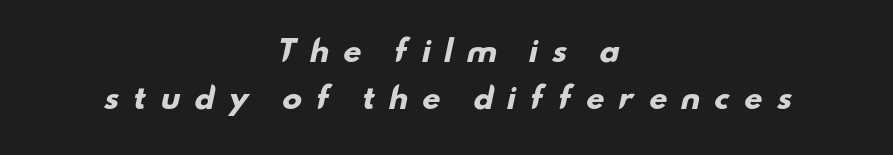
Q: Is the text bold? A: Yes.
Q: Is the typeface a serif or a sans-serif typeface? A: Sans-serif.
Q: Is the text underlined? A: No.
Q: How is the paragraph aligned? A: Centered.
Q: Is the spacing between letters normal or unusually wide? A: Unusually wide.
Q: Is the spacing between lines tight, normal or loose? A: Normal.
Q: Width (condensed, normal, or wide)? A: Wide.
Q: Stroke contrast? A: Low.
Q: x-height? A: Small.
Q: Monospaced? A: No.
